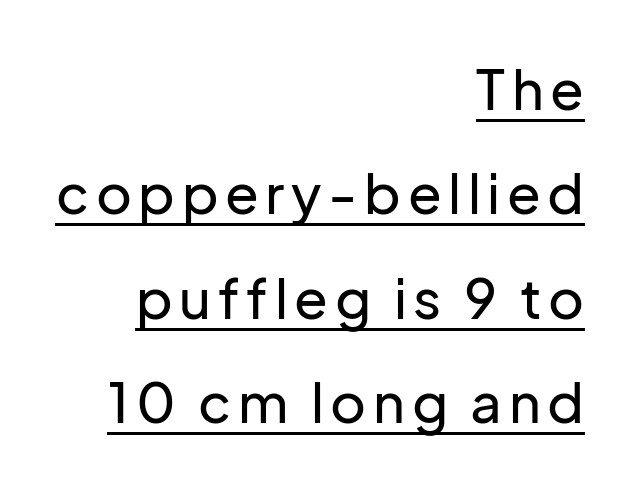
Q: Is the text italic (slanted)? A: No, it is upright.
Q: Is the typeface a serif or a sans-serif typeface? A: Sans-serif.
Q: Is the text underlined? A: Yes.
Q: How is the paragraph aligned? A: Right-aligned.
Q: Is the spacing between lines tight, normal or loose? A: Loose.
Q: Width (condensed, normal, or wide)? A: Normal.
Q: Stroke contrast? A: Low.
Q: x-height? A: Medium.
Q: Monospaced? A: No.
